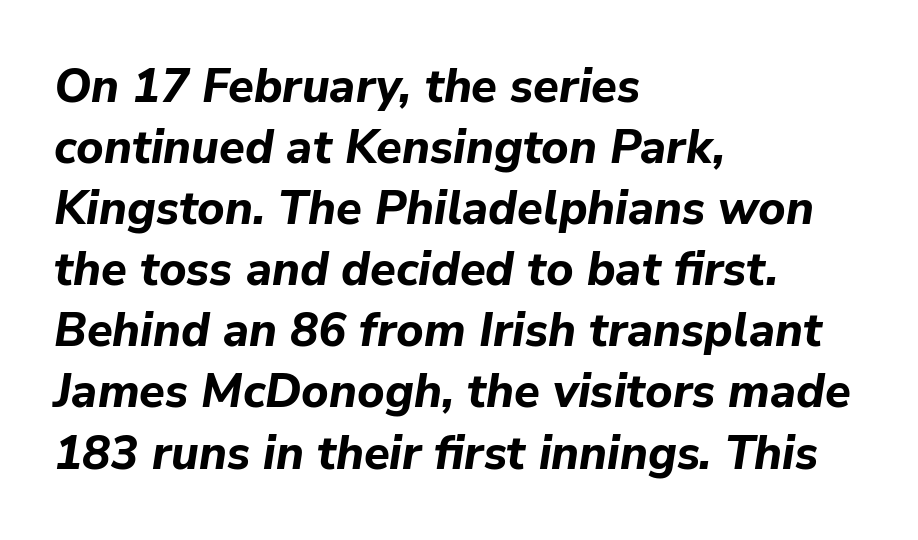
Spacing verdict: proportional, widths tailored to each character. Stroke thickness is high; the sample reads as a true bold. The ragged edge is on the right, which tells us the setting is flush left. The strip under each line holds only bare page. You could call the tracking neutral — neither tight nor loose.
